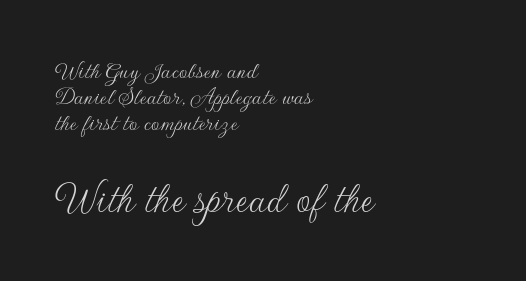
Q: Is the text bold? A: No.
Q: Is the text italic (slanted)? A: Yes.
Q: Is the typeface a serif or a sans-serif typeface? A: Sans-serif.
Q: Is the text underlined? A: No.
Q: How is the paragraph aligned? A: Left-aligned.
Q: Is the spacing between letters normal or unusually wide? A: Normal.
Q: Is the spacing between lines tight, normal or loose? A: Tight.
Q: Which block of text is set in a larger size, the first (top) or the second (bottom)? A: The second (bottom) one.
Q: Width (condensed, normal, or wide)? A: Normal.
Q: Stroke contrast? A: Low.
Q: x-height? A: Small.
Q: Monospaced? A: No.
